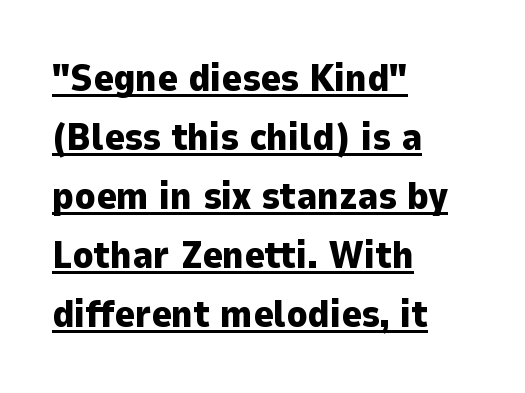
Q: Is the text bold? A: Yes.
Q: Is the text italic (slanted)? A: No, it is upright.
Q: Is the typeface a serif or a sans-serif typeface? A: Sans-serif.
Q: Is the text underlined? A: Yes.
Q: How is the paragraph aligned? A: Left-aligned.
Q: Is the spacing between letters normal or unusually wide? A: Normal.
Q: Is the spacing between lines tight, normal or loose? A: Normal.
Q: Width (condensed, normal, or wide)? A: Normal.
Q: Stroke contrast? A: Low.
Q: x-height? A: Medium.
Q: Monospaced? A: No.
